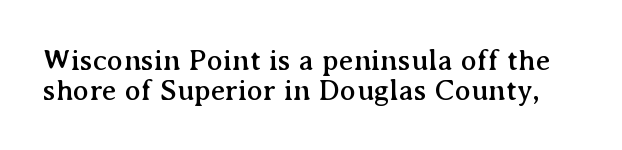
{"serif": "yes", "italic": "no", "width": "normal", "stroke_contrast": "medium", "x_height": "medium", "monospaced": "no", "underline": "no", "line_spacing": "tight", "line_spacing_ratio": 0.99, "letter_spacing": "normal", "letter_spacing_em": 0.0, "glyph_px": 30}
